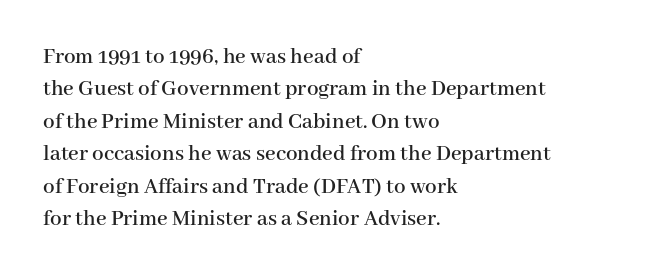
Rule under the text: the space is simply empty. Glyph-to-glyph distance matches everyday printed text. This block has exactly the height ordinary leading produces. Every character sits straight up, as roman type does. Teacher's note: observe the even left margin — that is flush-left alignment.
